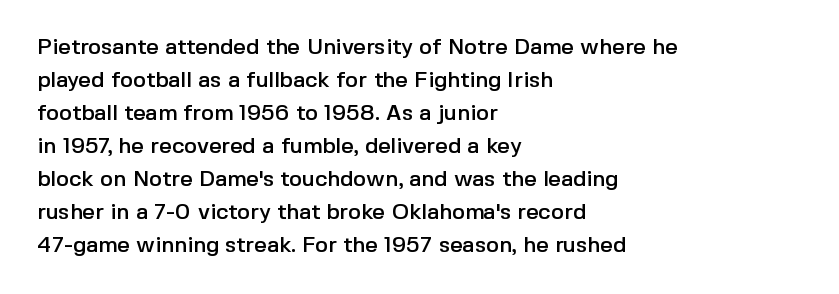
A clean baseline with only descenders dipping below it. Standard letterfit; no display-style spreading of the glyphs. Notice how descenders clear the ascenders below comfortably — that's standard leading. It's the straight-up-and-down kind of type. Does the copy run flush right? No — it runs flush left.
